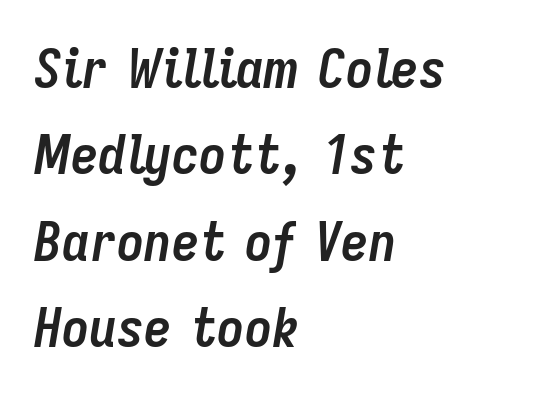
{"italic": "yes", "lean": "right", "slant_degrees": 9, "bold": "yes", "weight": "semibold", "width": "condensed", "stroke_contrast": "low", "x_height": "medium", "monospaced": "no", "underline": "no", "align": "left", "line_spacing": "normal", "line_spacing_ratio": 1.57, "letter_spacing": "normal", "letter_spacing_em": 0.0, "glyph_px": 55}
